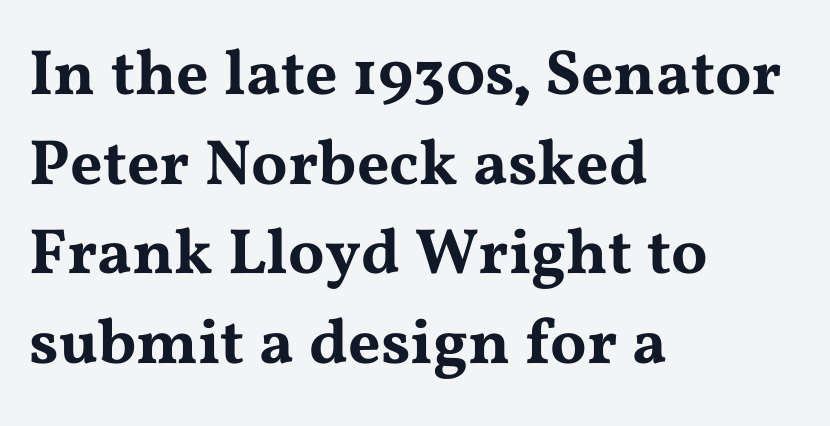
The image shows 64 px wide serif type, upright; set left-aligned, normal line spacing (1.4x), normal letter spacing, not underlined; medium stroke contrast and a medium x-height.
